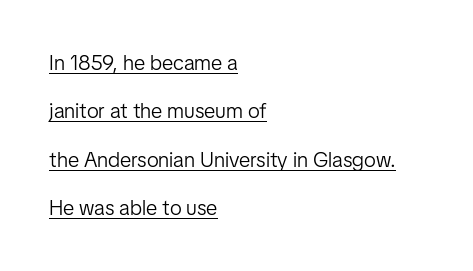
{"italic": "no", "bold": "no", "underline": "yes", "align": "left", "line_spacing": "loose", "line_spacing_ratio": 2.3, "letter_spacing": "normal", "letter_spacing_em": 0.0, "glyph_px": 21}
